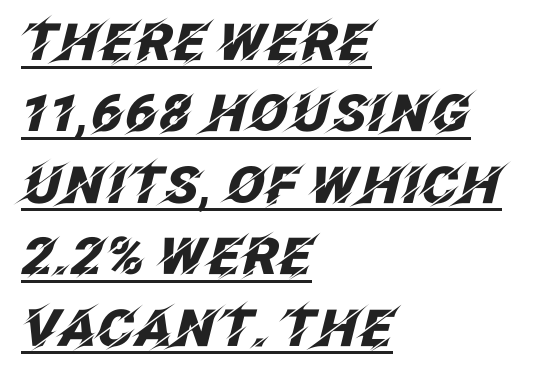
Q: Is the text bold? A: Yes.
Q: Is the text italic (slanted)? A: Yes, it leans right by about 12 degrees.
Q: Is the text underlined? A: Yes.
Q: How is the paragraph aligned? A: Left-aligned.
Q: Is the spacing between letters normal or unusually wide? A: Normal.
Q: Is the spacing between lines tight, normal or loose? A: Normal.
Q: Width (condensed, normal, or wide)? A: Normal.
Q: Stroke contrast? A: Low.
Q: x-height? A: Large.
Q: Monospaced? A: No.
